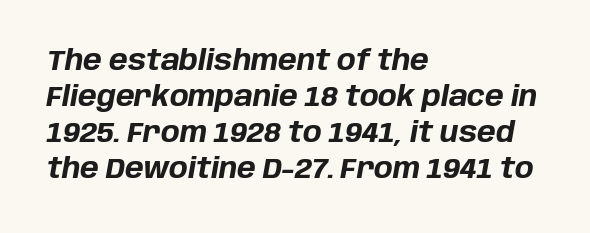
{"italic": "yes", "lean": "right", "slant_degrees": 10, "bold": "yes", "weight": "bold", "width": "normal", "stroke_contrast": "low", "x_height": "large", "monospaced": "no", "underline": "no", "align": "left", "line_spacing": "normal", "line_spacing_ratio": 1.29, "letter_spacing": "normal", "letter_spacing_em": 0.0, "glyph_px": 28}
